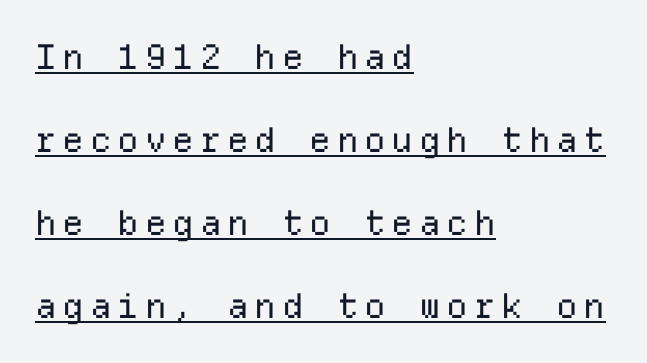
Q: Is the text bold? A: No.
Q: Is the text italic (slanted)? A: No, it is upright.
Q: Is the typeface a serif or a sans-serif typeface? A: Sans-serif.
Q: Is the text underlined? A: Yes.
Q: How is the paragraph aligned? A: Left-aligned.
Q: Is the spacing between lines tight, normal or loose? A: Loose.
Q: Width (condensed, normal, or wide)? A: Normal.
Q: Stroke contrast? A: Low.
Q: x-height? A: Medium.
Q: Monospaced? A: Yes.
